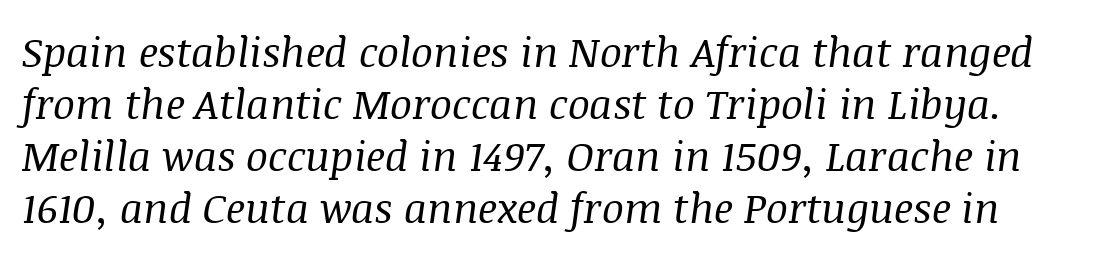
{"serif": "yes", "italic": "yes", "lean": "right", "slant_degrees": 8, "bold": "no", "weight": "regular", "width": "normal", "stroke_contrast": "medium", "x_height": "large", "monospaced": "no", "underline": "no", "line_spacing": "normal", "line_spacing_ratio": 1.27, "letter_spacing": "normal", "letter_spacing_em": 0.0, "glyph_px": 41}
